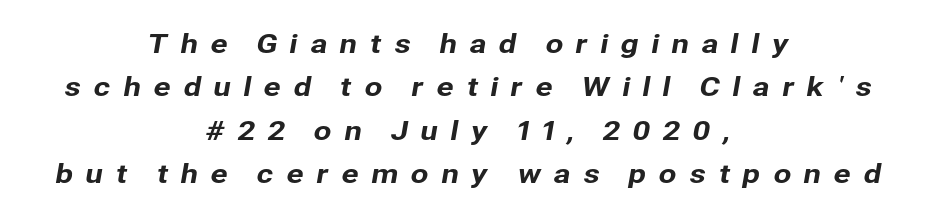
{"underline": "no", "align": "center", "line_spacing": "normal", "line_spacing_ratio": 1.67, "letter_spacing": "wide", "letter_spacing_em": 0.46, "glyph_px": 26}
